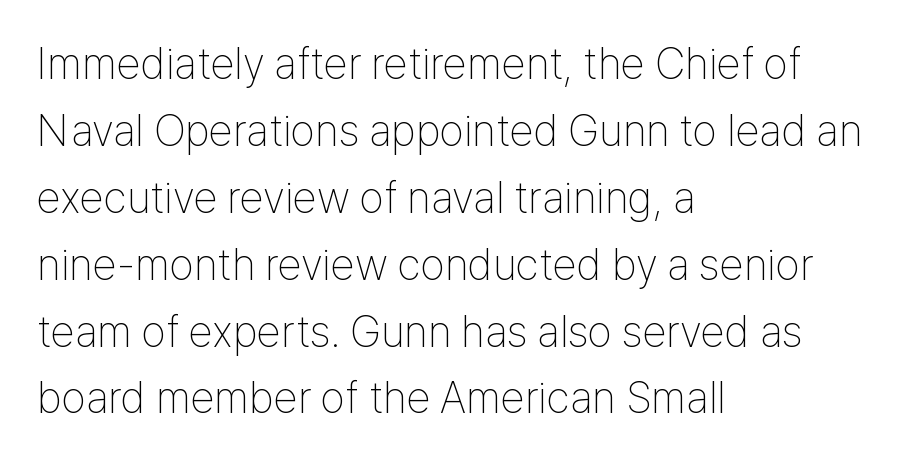
The image shows 44 px thin, condensed sans-serif type, upright; set left-aligned, normal line spacing (1.52x), normal letter spacing, not underlined; low stroke contrast and a medium x-height.
